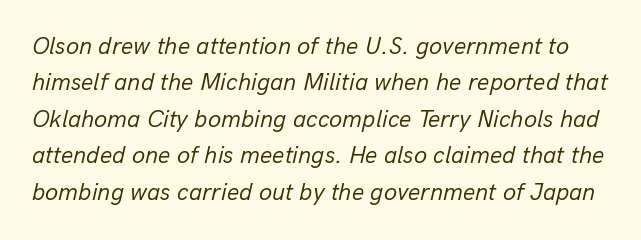
Underline: absent. This sample uses an oblique cut, with every glyph tilted off the vertical. The passage shown stacks its lines at a standard gap. There is no visible air inserted between adjacent glyphs. The typeface has the unassuming heft of standard copy or less.
